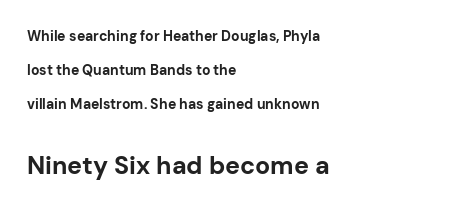
Q: Is the text bold? A: Yes.
Q: Is the text italic (slanted)? A: No, it is upright.
Q: Is the text underlined? A: No.
Q: How is the paragraph aligned? A: Left-aligned.
Q: Is the spacing between letters normal or unusually wide? A: Normal.
Q: Is the spacing between lines tight, normal or loose? A: Loose.
Q: Which block of text is set in a larger size, the first (top) or the second (bottom)? A: The second (bottom) one.
